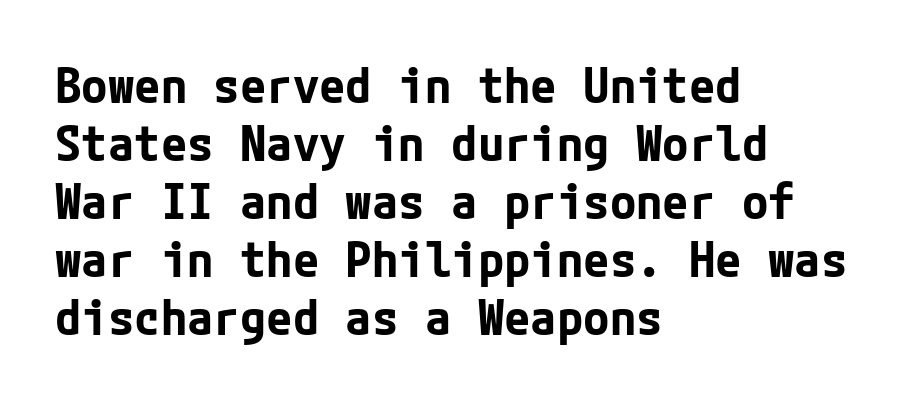
The image shows 48 px bold sans-serif type, upright; set left-aligned, line spacing 1.21x, normal letter spacing, not underlined; low stroke contrast and a medium x-height.
